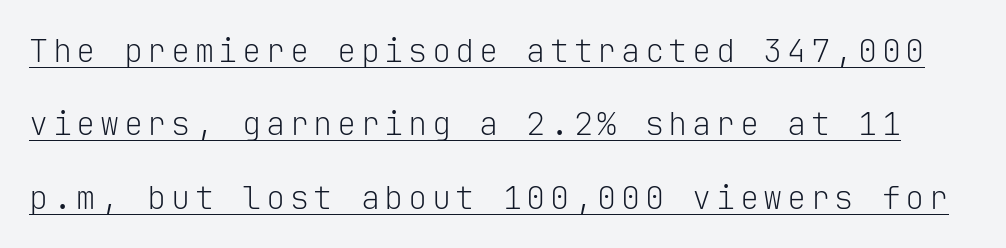
This block would shrink considerably if given ordinary leading; it's expanded now. Underline: present. The text was rendered using a sans face with plain stroke endings. Ascenders rise straight up at ninety degrees. Looks like terminal output: every glyph gets an equal slot. Ink coverage per letter is moderate at most.
